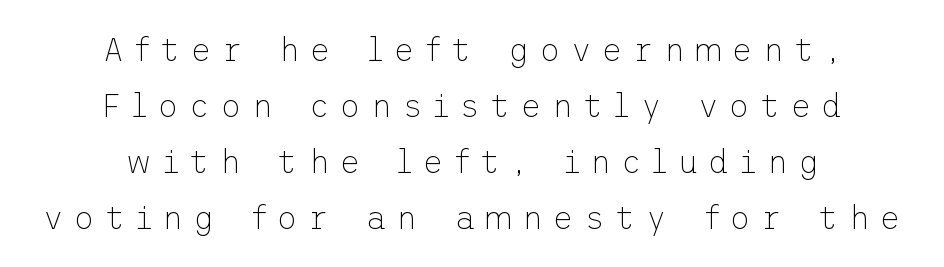
Compared with a typical body face, this is equally light or lighter still. The gaps between neighbouring characters are conspicuously large. Posture: vertical. The zone under the glyphs is completely vacant. The passage is arranged like a title page — every line centered.
